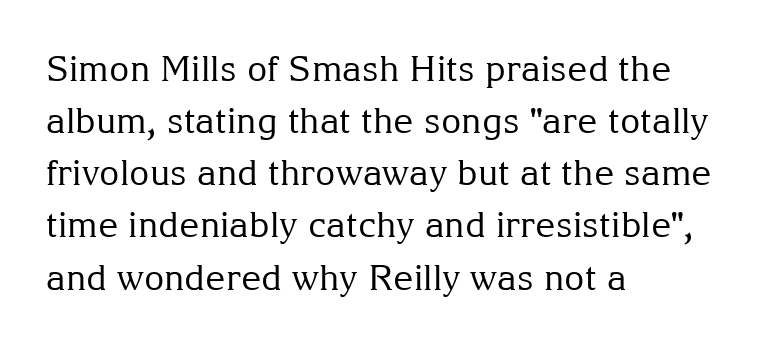
The image shows 35 px regular-weight serif type, upright; set left-aligned, normal line spacing (1.49x), normal letter spacing, not underlined; medium stroke contrast and a medium x-height.
